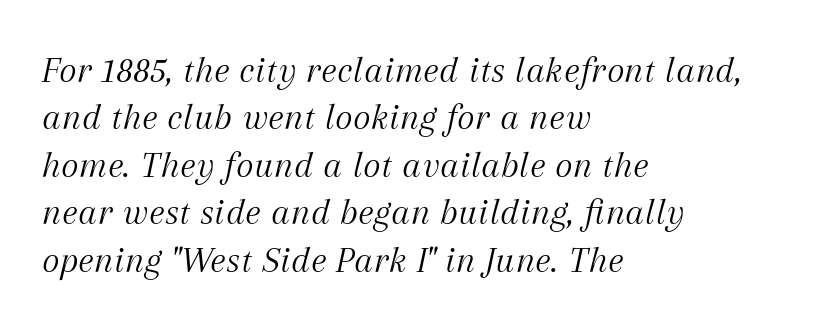
Which margin do the lines hug? The left one — the right edge is uneven. Students, note that the glyphs here touch the page at normal intervals. I'd call this a serif setting — the letters wear small feet. The letters advance in unequal steps, a hallmark of proportional type.
